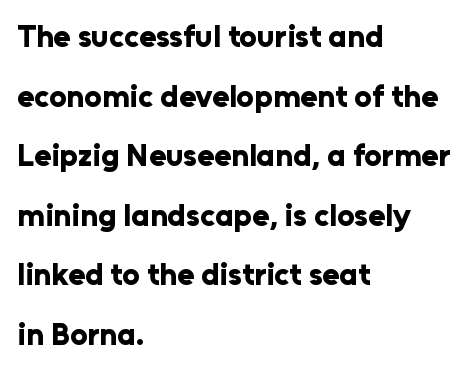
The image shows 31 px bold sans-serif type, upright; set left-aligned, loose line spacing (1.92x), normal letter spacing, not underlined; low stroke contrast and a medium x-height.
